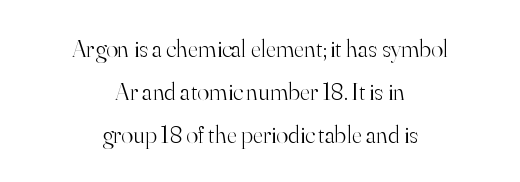
Each row of text sits above clean, open space. Visually the block forms a symmetrical silhouette, jagged on both flanks. Students, note that the glyphs here touch the page at normal intervals. Stems and bowls with no extra thickness — not bold. This is the regular roman posture of the typeface.
